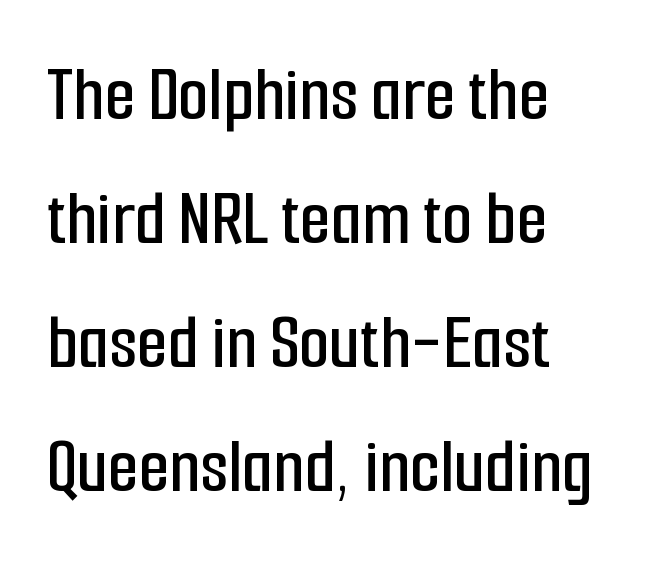
You can tell it's not italic because the verticals are truly vertical. Layout note: lines flush left. The words here are not underlined. What's the leading like? Ordinary, nothing unusual.
